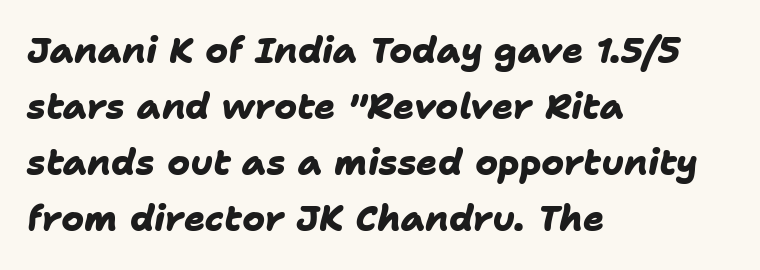
The face used here is proportionally spaced, like ordinary book or web type. Type style note: lacks serifs. Underlining? Definitely not there. Is the letter spacing exaggerated? No — it looks like the ordinary default. Plenty of ink on the page — the face is bold.
